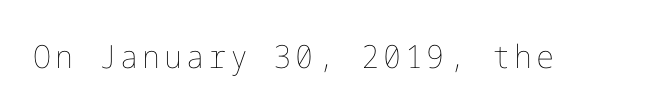
Q: Is the text bold? A: No.
Q: Is the text italic (slanted)? A: No, it is upright.
Q: Is the text underlined? A: No.
Q: Width (condensed, normal, or wide)? A: Normal.
Q: Stroke contrast? A: Low.
Q: x-height? A: Medium.
